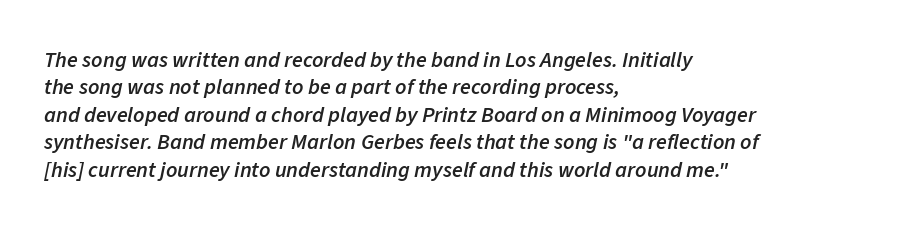
The rendering applies a slant to the glyphs. Underline: absent. Heft: intermediate — a semibold. Honestly, the row spacing looks completely unremarkable. The horizontal fit of the characters is conventional and even.
